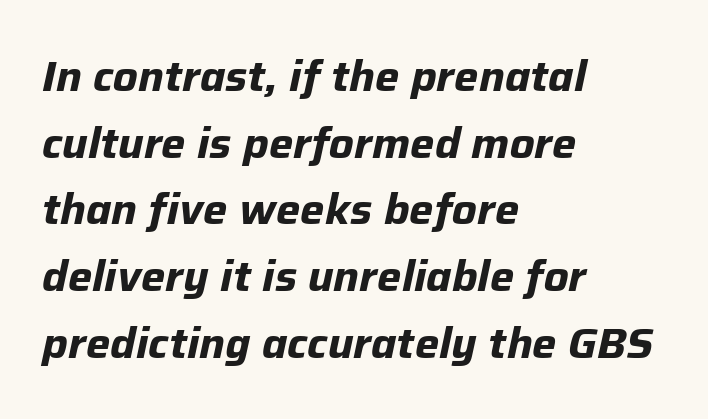
Layout note: lines flush left. The passage shown has conventional tracking throughout. These lines are rendered in a variable-pitch font. Notice how thick the strokes are: this is what a full bold looks like.
